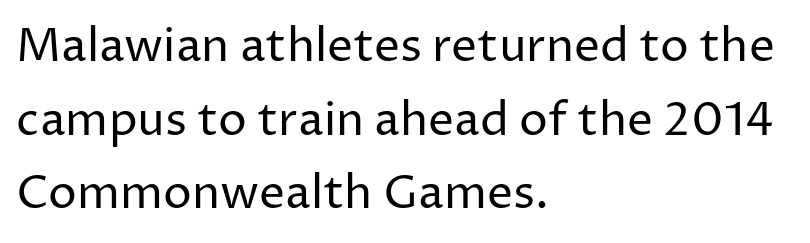
Q: Is the text bold? A: No.
Q: Is the text italic (slanted)? A: No, it is upright.
Q: Is the typeface a serif or a sans-serif typeface? A: Sans-serif.
Q: Is the text underlined? A: No.
Q: How is the paragraph aligned? A: Left-aligned.
Q: Is the spacing between letters normal or unusually wide? A: Normal.
Q: Is the spacing between lines tight, normal or loose? A: Normal.
Q: Width (condensed, normal, or wide)? A: Normal.
Q: Stroke contrast? A: Low.
Q: x-height? A: Medium.
Q: Monospaced? A: No.
